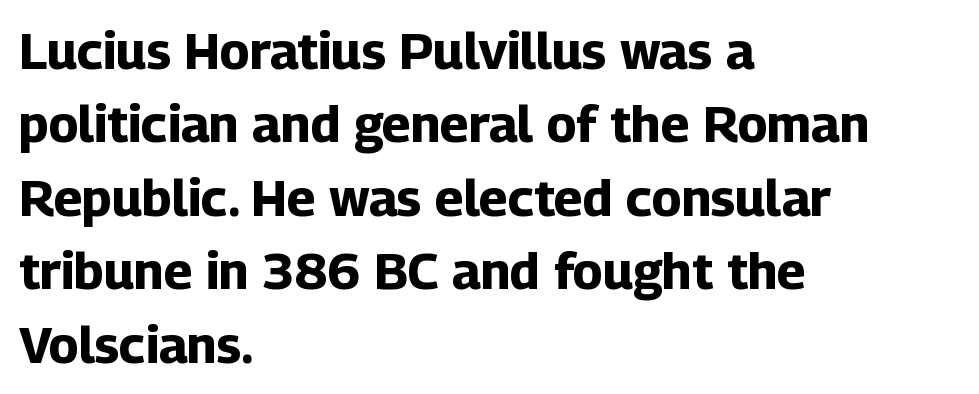
{"serif": "no", "italic": "no", "bold": "yes", "weight": "bold", "width": "normal", "stroke_contrast": "low", "x_height": "medium", "monospaced": "no", "underline": "no", "align": "left", "line_spacing": "normal", "line_spacing_ratio": 1.44, "letter_spacing": "normal", "letter_spacing_em": 0.0, "glyph_px": 51}
